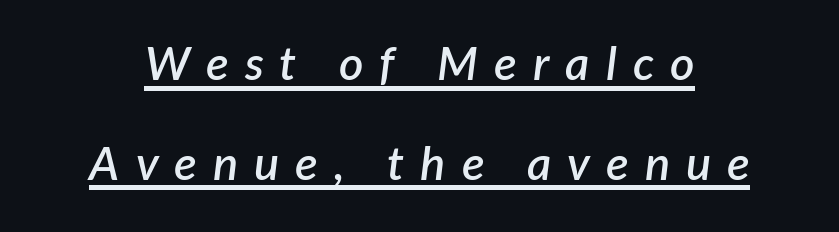
Q: Is the text bold? A: Semi-bold.
Q: Is the text italic (slanted)? A: Yes, it leans right by about 7 degrees.
Q: Is the text underlined? A: Yes.
Q: Is the spacing between letters normal or unusually wide? A: Unusually wide.
Q: Is the spacing between lines tight, normal or loose? A: Loose.
Q: Width (condensed, normal, or wide)? A: Normal.
Q: Stroke contrast? A: Low.
Q: x-height? A: Medium.
Q: Monospaced? A: No.
